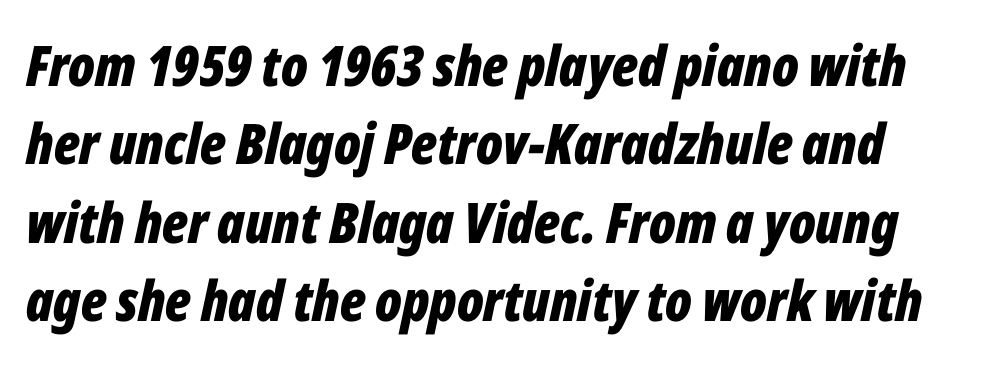
Q: Is the text bold? A: Yes.
Q: Is the text italic (slanted)? A: Yes, it leans right by about 12 degrees.
Q: Is the text underlined? A: No.
Q: Is the spacing between letters normal or unusually wide? A: Normal.
Q: Is the spacing between lines tight, normal or loose? A: Normal.
Q: Width (condensed, normal, or wide)? A: Condensed.
Q: Stroke contrast? A: Low.
Q: x-height? A: Medium.
Q: Monospaced? A: No.
